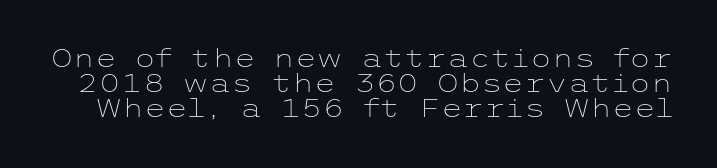
{"italic": "no", "bold": "no", "underline": "no", "line_spacing": "tight", "line_spacing_ratio": 1.01, "letter_spacing": "normal", "letter_spacing_em": 0.0, "glyph_px": 25}
